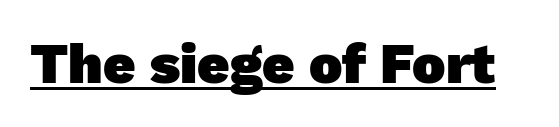
The image shows 56 px heavy sans-serif type; set normal letter spacing, underlined; low stroke contrast and a medium x-height.
